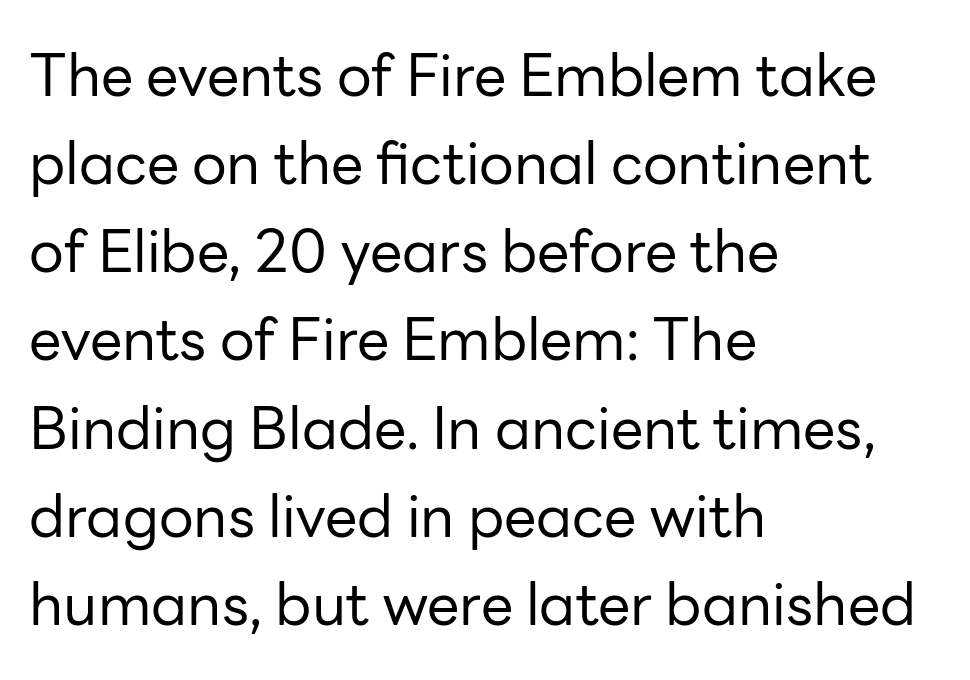
The image shows 58 px regular-weight sans-serif type, upright; set left-aligned, normal line spacing (1.52x), normal letter spacing, not underlined; low stroke contrast and a medium x-height.
